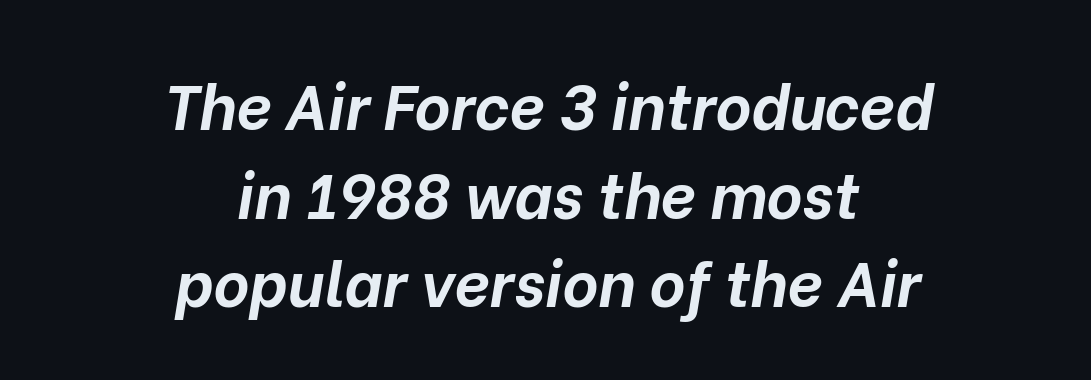
A normal amount of white space separates one row of letters from the next. Pretty heavy lettering here — definitely bold. Where is the straight margin? There isn't one; the lines are centered. Is this a fixed-width face? No — the glyphs have proportional, varying widths. Short note: letters normally spaced.
